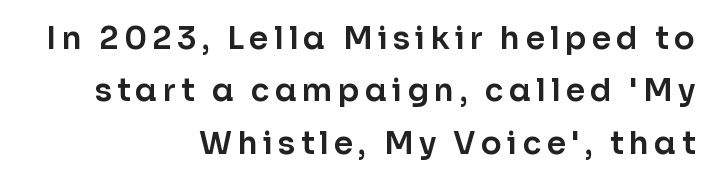
Q: Is the text italic (slanted)? A: No, it is upright.
Q: Is the typeface a serif or a sans-serif typeface? A: Sans-serif.
Q: Is the text underlined? A: No.
Q: How is the paragraph aligned? A: Right-aligned.
Q: Is the spacing between lines tight, normal or loose? A: Normal.
Q: Width (condensed, normal, or wide)? A: Normal.
Q: Stroke contrast? A: Low.
Q: x-height? A: Medium.
Q: Monospaced? A: No.
